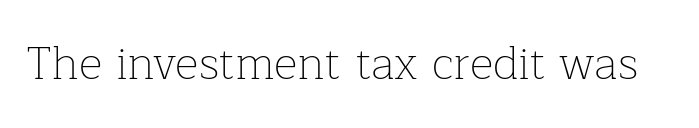
The image shows 46 px thin serif type, upright; set normal letter spacing, not underlined; low stroke contrast and a medium x-height.
